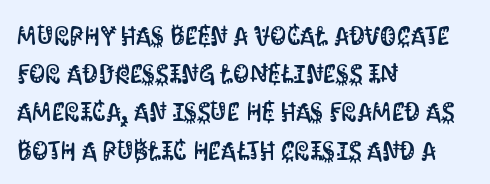
Q: Is the text italic (slanted)? A: No, it is upright.
Q: Is the text underlined? A: No.
Q: How is the paragraph aligned? A: Left-aligned.
Q: Is the spacing between letters normal or unusually wide? A: Normal.
Q: Is the spacing between lines tight, normal or loose? A: Normal.
